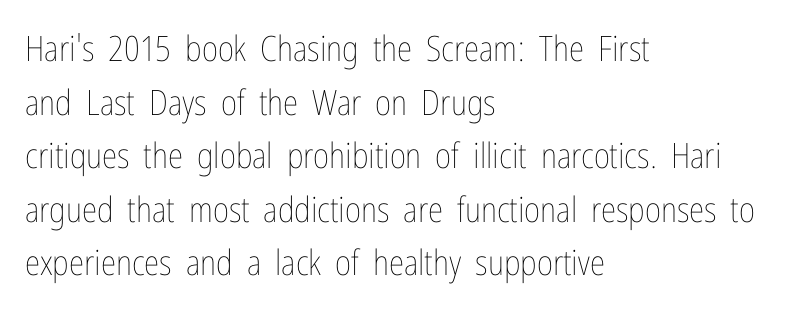
All the whitespace from short lines collects on the right. A typesetter would call this zero additional tracking. Type without underlining. These lines were composed using upright roman letters.
